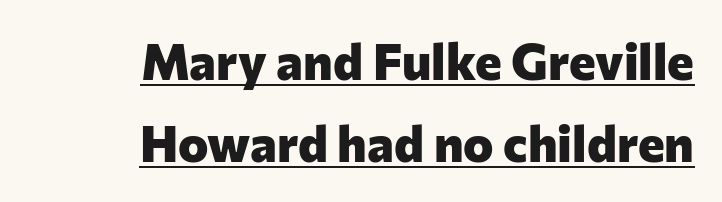
Words appear dense and cohesive because spacing is normal. One glance says typical: line gaps are just what's usual. Reading down the block, your eye finds every line finishing at a fixed right position. Tall strokes in this sample are plumb rather than angled. Each letter's strokes conclude bluntly, with no projecting serifs. Do the characters align in a grid? No, the font is proportional.
